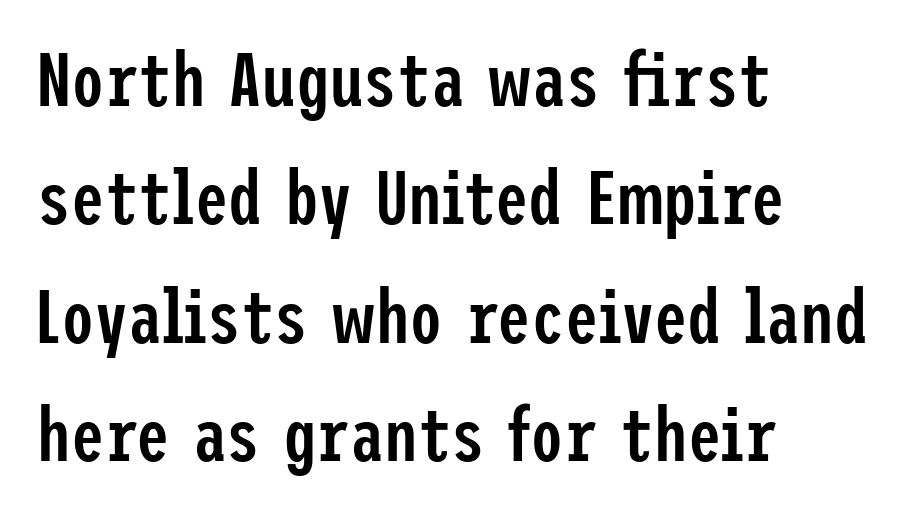
The image shows 75 px semibold, condensed sans-serif type, upright; set left-aligned, normal line spacing (1.58x), normal letter spacing, not underlined; low stroke contrast and a medium x-height.
